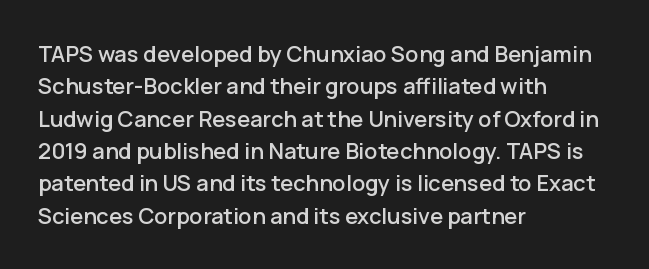
Bare-footed words on every line. The space between consecutive lines is moderate. Caption: standard tracking, unaltered. The lettering holds an erect, upright posture throughout. The text block is weighted toward the left margin, trailing off unevenly rightward.
